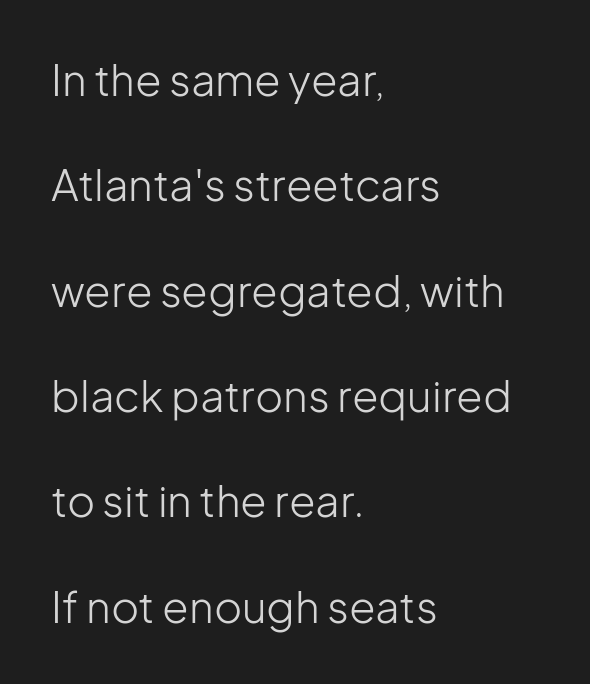
{"serif": "no", "italic": "no", "bold": "no", "weight": "light", "width": "normal", "stroke_contrast": "low", "x_height": "medium", "monospaced": "no", "underline": "no", "align": "left", "line_spacing": "loose", "line_spacing_ratio": 2.45, "letter_spacing": "normal", "letter_spacing_em": 0.0, "glyph_px": 43}
